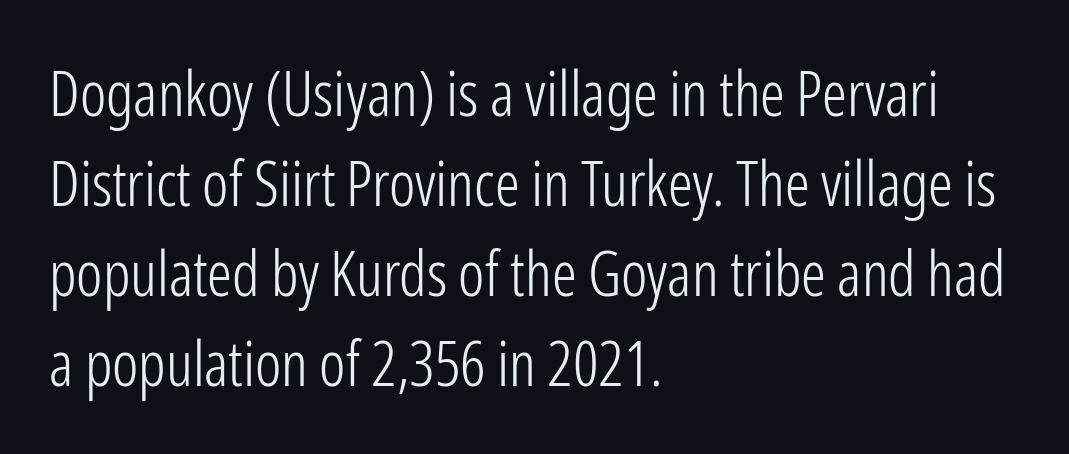
The image shows 62 px light, condensed sans-serif type, upright; set left-aligned, normal line spacing (1.45x), normal letter spacing, not underlined; low stroke contrast and a medium x-height.
